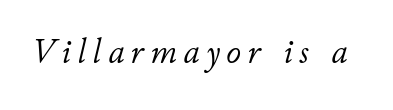
{"italic": "yes", "lean": "right", "slant_degrees": 11, "bold": "no", "weight": "light", "width": "normal", "stroke_contrast": "low", "x_height": "small", "monospaced": "no", "underline": "no", "glyph_px": 36}
